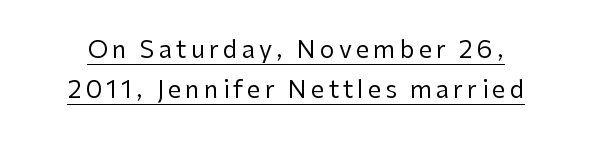
{"italic": "no", "bold": "no", "underline": "yes", "align": "center", "line_spacing": "normal", "line_spacing_ratio": 1.68, "glyph_px": 24}
